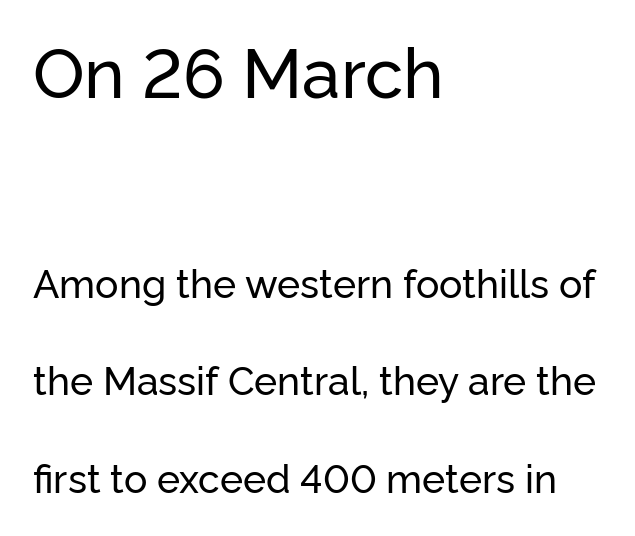
The image shows 69 px sans-serif type, upright; set left-aligned, loose line spacing (2.5x), normal letter spacing, not underlined; the first (top) block is 1.77x larger; low stroke contrast and a medium x-height.
